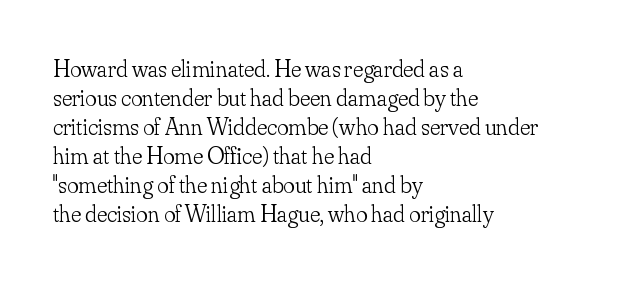
The image shows 24 px text type, upright; set left-aligned, line spacing 1.21x, normal letter spacing, not underlined.
